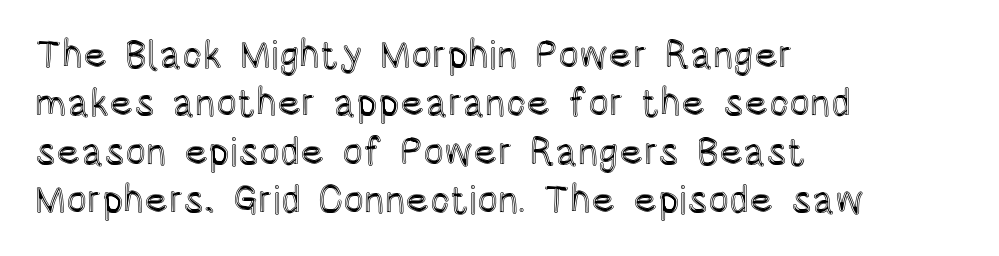
These lines are rendered in a variable-pitch font. These lines were composed using upright roman letters. The passage shown has conventional tracking throughout. Descenders hang freely into open space. Notice how the passage keeps a crisp vertical edge on the left only.
